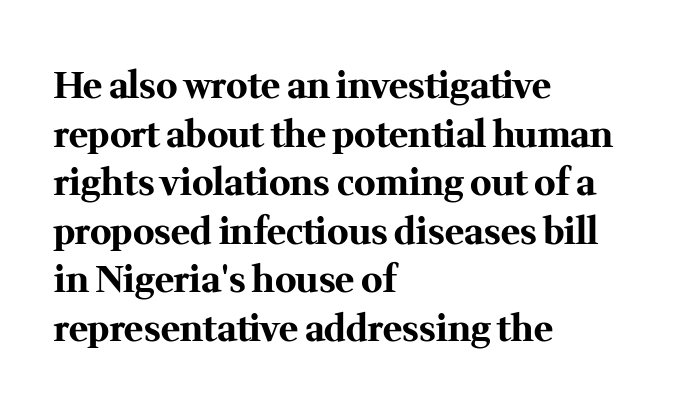
Q: Is the text bold? A: Yes.
Q: Is the text italic (slanted)? A: No, it is upright.
Q: Is the typeface a serif or a sans-serif typeface? A: Serif.
Q: Is the text underlined? A: No.
Q: How is the paragraph aligned? A: Left-aligned.
Q: Is the spacing between letters normal or unusually wide? A: Normal.
Q: Is the spacing between lines tight, normal or loose? A: Normal.
Q: Width (condensed, normal, or wide)? A: Normal.
Q: Stroke contrast? A: Medium.
Q: x-height? A: Medium.
Q: Monospaced? A: No.
